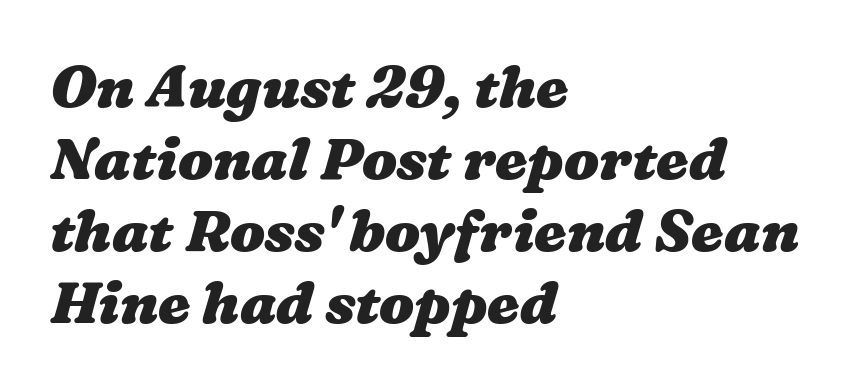
Q: Is the text bold? A: Yes.
Q: Is the text underlined? A: No.
Q: How is the paragraph aligned? A: Left-aligned.
Q: Is the spacing between letters normal or unusually wide? A: Normal.
Q: Width (condensed, normal, or wide)? A: Wide.
Q: Stroke contrast? A: Medium.
Q: x-height? A: Medium.
Q: Monospaced? A: No.
